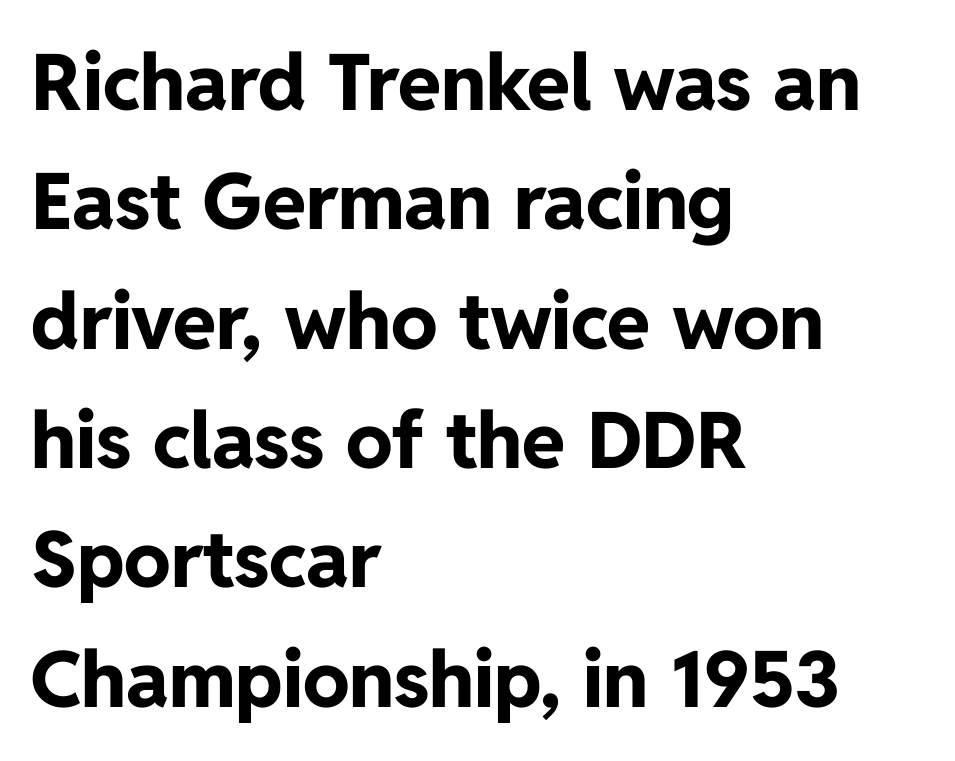
Q: Is the text bold? A: Yes.
Q: Is the text italic (slanted)? A: No, it is upright.
Q: Is the typeface a serif or a sans-serif typeface? A: Sans-serif.
Q: Is the text underlined? A: No.
Q: How is the paragraph aligned? A: Left-aligned.
Q: Is the spacing between letters normal or unusually wide? A: Normal.
Q: Is the spacing between lines tight, normal or loose? A: Normal.
Q: Width (condensed, normal, or wide)? A: Normal.
Q: Stroke contrast? A: Low.
Q: x-height? A: Medium.
Q: Monospaced? A: No.
